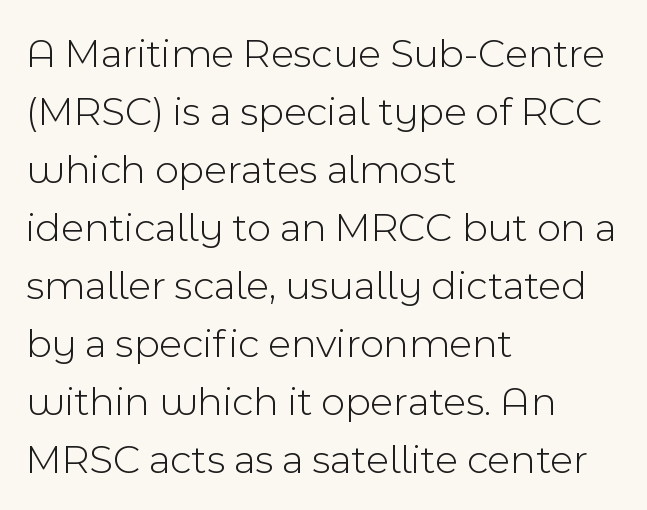
The image shows 42 px light sans-serif type, upright; set left-aligned, normal line spacing (1.38x), normal letter spacing, not underlined; a medium x-height.
